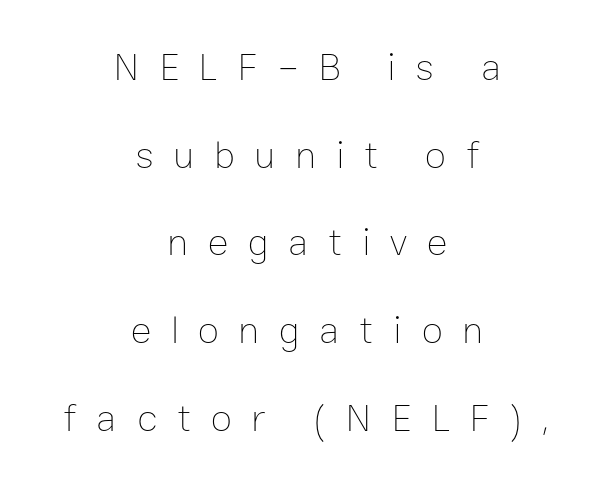
The image shows 39 px thin type, upright; set centered, loose line spacing (2.25x), unusually wide letter spacing (+0.5 em), not underlined; low stroke contrast and a medium x-height.
